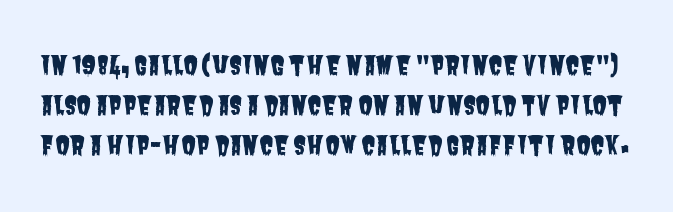
Q: Is the text underlined? A: No.
Q: Is the spacing between letters normal or unusually wide? A: Normal.
Q: Is the spacing between lines tight, normal or loose? A: Normal.
